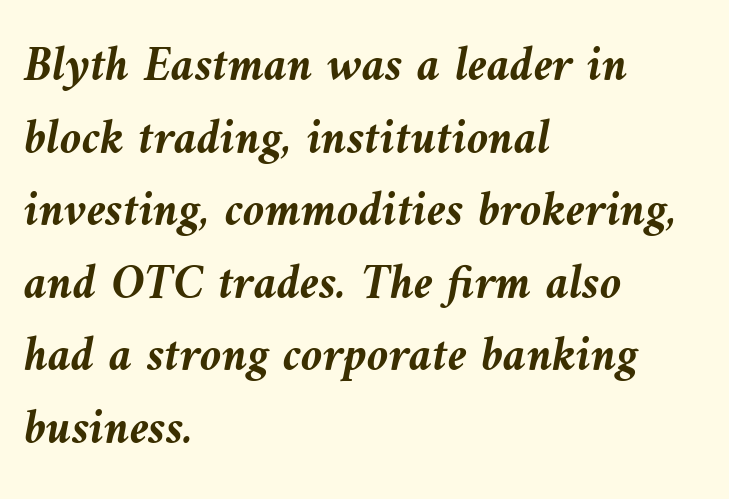
The image shows 49 px semibold type, italic (leaning left); set left-aligned, normal line spacing (1.48x), normal letter spacing, not underlined; medium stroke contrast and a medium x-height.
